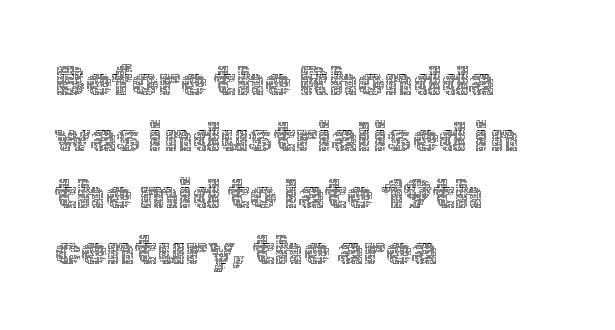
The image shows 42 px thin type, upright; set left-aligned, normal line spacing (1.34x), normal letter spacing, not underlined; a medium x-height.
